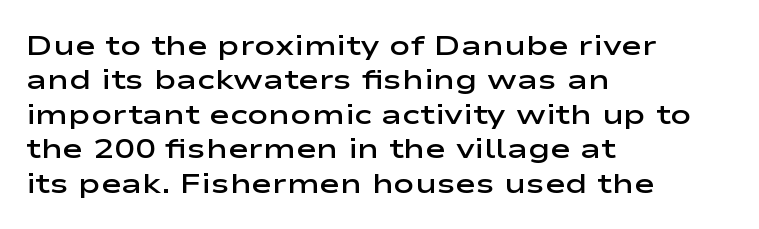
Q: Is the text bold? A: Semi-bold.
Q: Is the text italic (slanted)? A: No, it is upright.
Q: Is the typeface a serif or a sans-serif typeface? A: Sans-serif.
Q: Is the text underlined? A: No.
Q: How is the paragraph aligned? A: Left-aligned.
Q: Is the spacing between letters normal or unusually wide? A: Normal.
Q: Width (condensed, normal, or wide)? A: Wide.
Q: Stroke contrast? A: Low.
Q: x-height? A: Medium.
Q: Monospaced? A: No.
